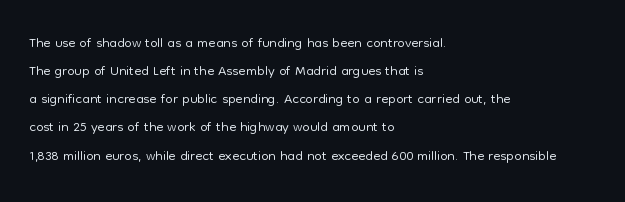
Visually the block forms a straight wall on the left and a jagged coastline on the right. Style check: upright. Bold? No — there's no thickening of the strokes. Notice how descenders clear the ascenders below comfortably — that's standard leading. Each word holds together tightly as a unit, with standard inter-letter gaps.
